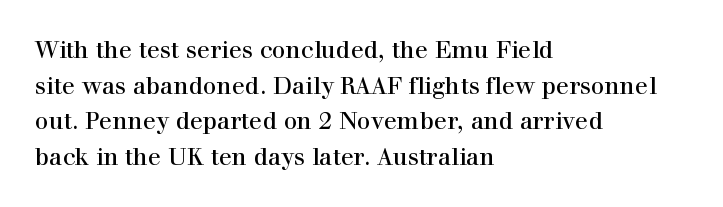
{"italic": "no", "underline": "no", "align": "left", "line_spacing": "normal", "line_spacing_ratio": 1.48, "letter_spacing": "normal", "letter_spacing_em": 0.0, "glyph_px": 24}
